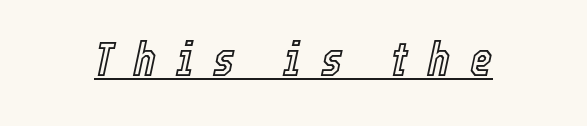
{"italic": "yes", "lean": "right", "slant_degrees": 12, "width": "condensed", "x_height": "medium", "monospaced": "no", "underline": "yes", "letter_spacing": "wide", "letter_spacing_em": 0.41, "glyph_px": 48}
